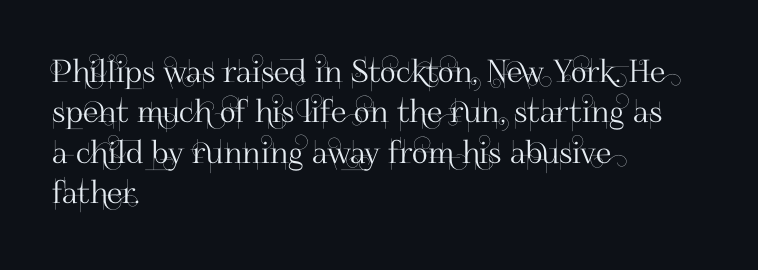
{"serif": "no", "italic": "no", "width": "normal", "stroke_contrast": "high", "x_height": "small", "monospaced": "no", "underline": "no", "align": "left", "line_spacing": "normal", "line_spacing_ratio": 1.3, "letter_spacing": "normal", "letter_spacing_em": 0.0, "glyph_px": 31}
